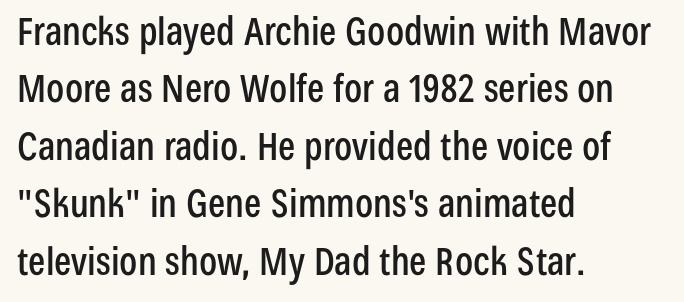
No feet cap the strokes, marking this as sans-serif type. Does the copy run flush right? No — it runs flush left. Character widths vary here, with narrow letters taking less room than wide ones. The area under the type is left untouched. The line texture is even and compact thanks to regular tracking.
